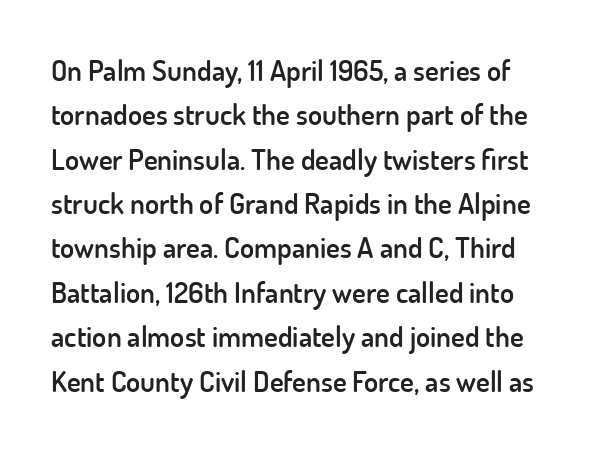
Q: Is the text bold? A: Semi-bold.
Q: Is the text italic (slanted)? A: No, it is upright.
Q: Is the typeface a serif or a sans-serif typeface? A: Sans-serif.
Q: Is the text underlined? A: No.
Q: Is the spacing between letters normal or unusually wide? A: Normal.
Q: Is the spacing between lines tight, normal or loose? A: Normal.
Q: Width (condensed, normal, or wide)? A: Normal.
Q: Stroke contrast? A: Low.
Q: x-height? A: Small.
Q: Monospaced? A: No.
